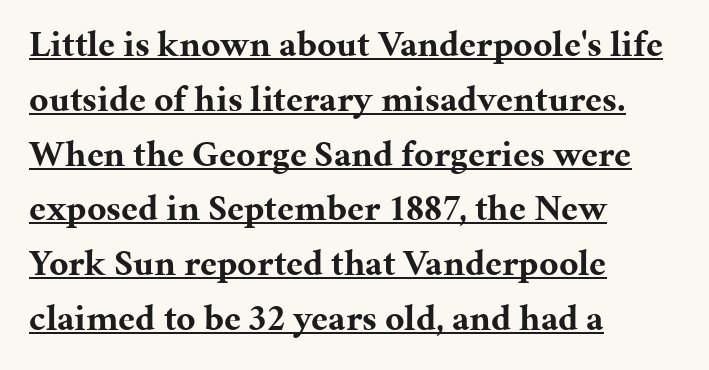
Q: Is the text bold? A: Yes.
Q: Is the text italic (slanted)? A: No, it is upright.
Q: Is the typeface a serif or a sans-serif typeface? A: Serif.
Q: Is the text underlined? A: Yes.
Q: How is the paragraph aligned? A: Left-aligned.
Q: Is the spacing between letters normal or unusually wide? A: Normal.
Q: Is the spacing between lines tight, normal or loose? A: Normal.
Q: Width (condensed, normal, or wide)? A: Normal.
Q: Stroke contrast? A: Medium.
Q: x-height? A: Medium.
Q: Monospaced? A: No.
